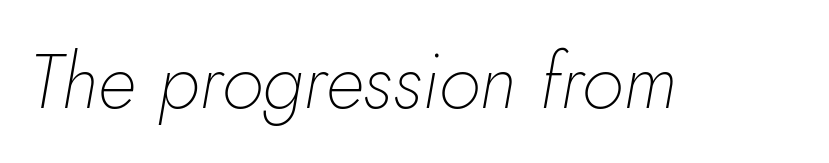
The tracking reads as untouched default to a designer's eye. The foot of each line stays bare and open. These lines are rendered in a variable-pitch font. Ink coverage per letter is moderate at most. There's an unmistakable incline to the writing here.
